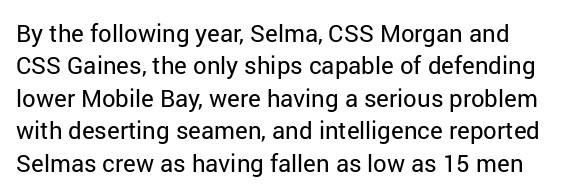
The image shows 24 px text type, upright; set normal line spacing (1.35x), normal letter spacing, not underlined.
